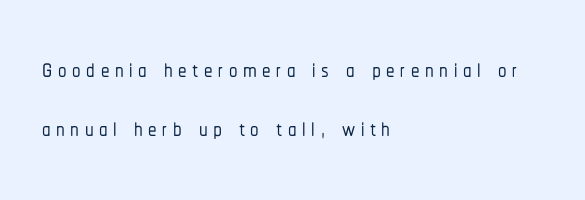
Q: Is the text italic (slanted)? A: No, it is upright.
Q: Is the typeface a serif or a sans-serif typeface? A: Sans-serif.
Q: Is the text underlined? A: No.
Q: How is the paragraph aligned? A: Left-aligned.
Q: Width (condensed, normal, or wide)? A: Condensed.
Q: Stroke contrast? A: Low.
Q: x-height? A: Medium.
Q: Monospaced? A: No.
